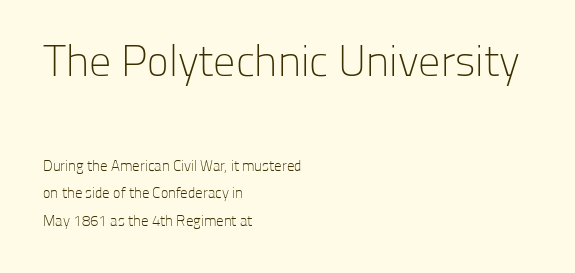
Q: Is the text bold? A: No.
Q: Is the text italic (slanted)? A: No, it is upright.
Q: Is the typeface a serif or a sans-serif typeface? A: Sans-serif.
Q: Is the text underlined? A: No.
Q: How is the paragraph aligned? A: Left-aligned.
Q: Is the spacing between letters normal or unusually wide? A: Normal.
Q: Which block of text is set in a larger size, the first (top) or the second (bottom)? A: The first (top) one.
Q: Width (condensed, normal, or wide)? A: Normal.
Q: Stroke contrast? A: Low.
Q: x-height? A: Medium.
Q: Monospaced? A: No.
